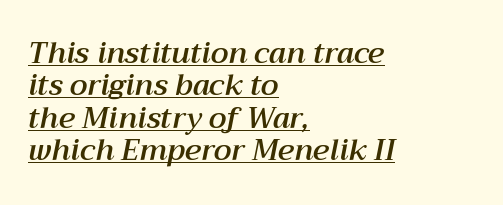
{"italic": "yes", "lean": "right", "slant_degrees": 12, "width": "normal", "stroke_contrast": "medium", "x_height": "medium", "monospaced": "no", "underline": "yes", "align": "left", "line_spacing": "tight", "line_spacing_ratio": 1.12, "letter_spacing": "normal", "letter_spacing_em": 0.0, "glyph_px": 29}
